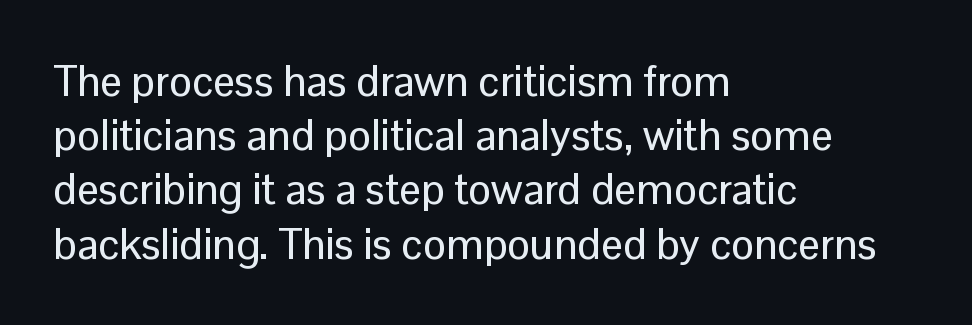
The image shows 43 px sans-serif type, upright; set left-aligned, normal line spacing (1.26x), normal letter spacing, not underlined; low stroke contrast and a medium x-height.
